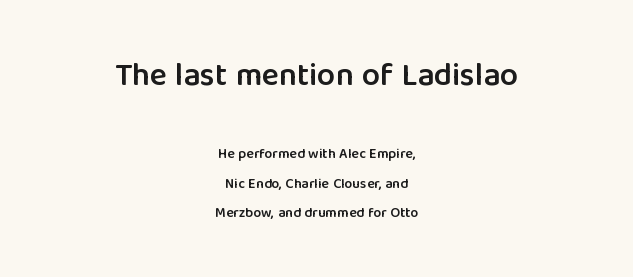
The image shows 32 px semibold sans-serif type, upright; set centered, loose line spacing (2.09x), normal letter spacing, not underlined; the first (top) block is 2.29x larger; low stroke contrast and a medium x-height.
